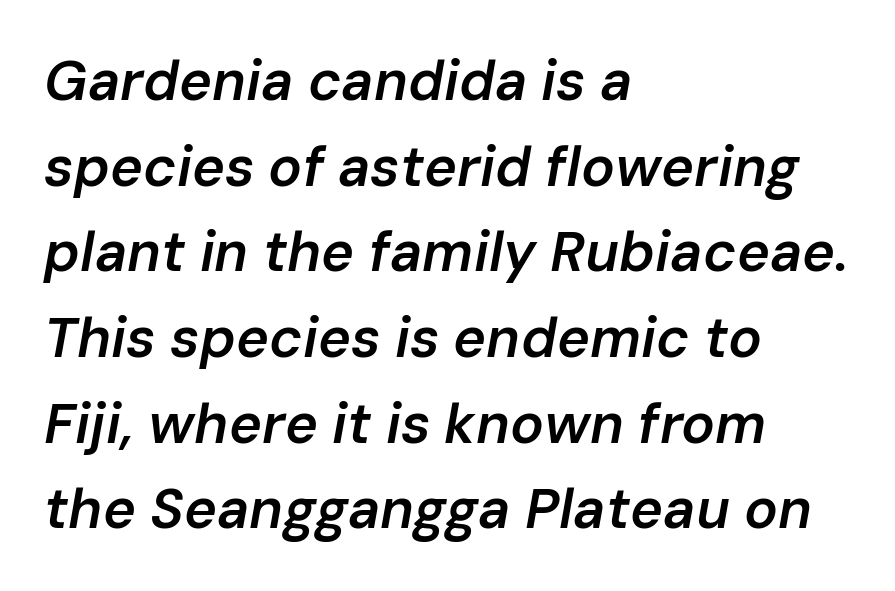
Q: Is the text bold? A: Semi-bold.
Q: Is the text italic (slanted)? A: Yes, it leans right by about 10 degrees.
Q: Is the text underlined? A: No.
Q: How is the paragraph aligned? A: Left-aligned.
Q: Is the spacing between letters normal or unusually wide? A: Normal.
Q: Is the spacing between lines tight, normal or loose? A: Normal.
Q: Width (condensed, normal, or wide)? A: Normal.
Q: Stroke contrast? A: Low.
Q: x-height? A: Medium.
Q: Monospaced? A: No.
